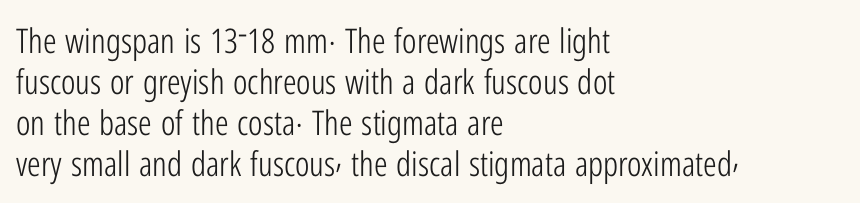
The image shows 34 px light, condensed sans-serif type, upright; set left-aligned, line spacing 1.21x, normal letter spacing, not underlined; low stroke contrast and a medium x-height.
